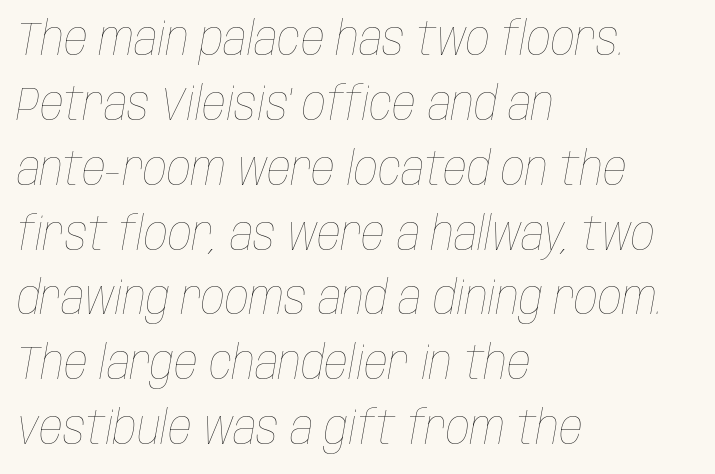
Q: Is the text bold? A: No.
Q: Is the text italic (slanted)? A: Yes, it leans right by about 10 degrees.
Q: Is the text underlined? A: No.
Q: How is the paragraph aligned? A: Left-aligned.
Q: Is the spacing between letters normal or unusually wide? A: Normal.
Q: Is the spacing between lines tight, normal or loose? A: Normal.
Q: Width (condensed, normal, or wide)? A: Condensed.
Q: Stroke contrast? A: Low.
Q: x-height? A: Large.
Q: Monospaced? A: No.
